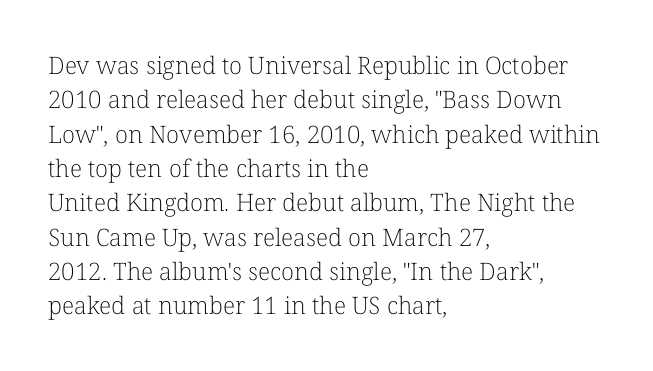
Q: Is the text bold? A: No.
Q: Is the text italic (slanted)? A: No, it is upright.
Q: Is the text underlined? A: No.
Q: How is the paragraph aligned? A: Left-aligned.
Q: Is the spacing between letters normal or unusually wide? A: Normal.
Q: Is the spacing between lines tight, normal or loose? A: Normal.
